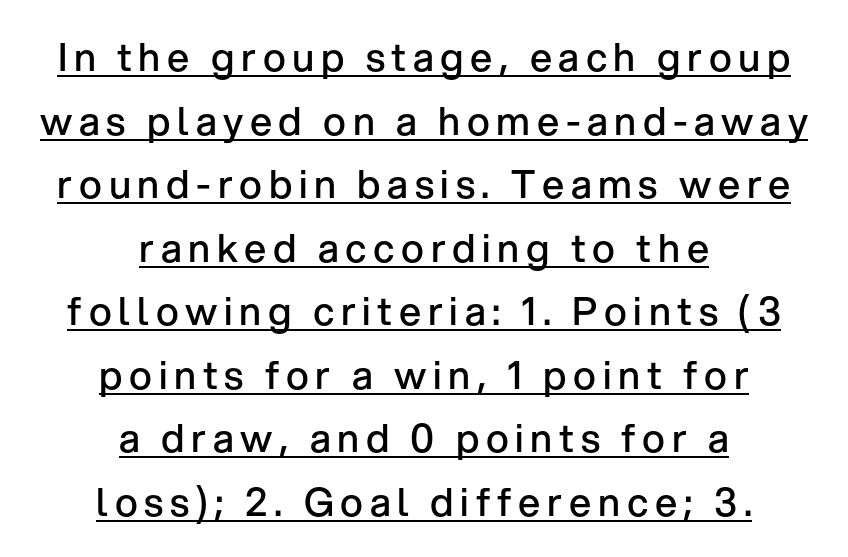
The face used here is a semibold: visibly heavier than regular, lighter than bold. When letters stand straight like this, we call the style roman or upright. Where is the straight margin? There isn't one; the lines are centered. A typesetter would call this proportional, since set widths differ per character. Are there feet on the stems? There aren't — it's a sans.
